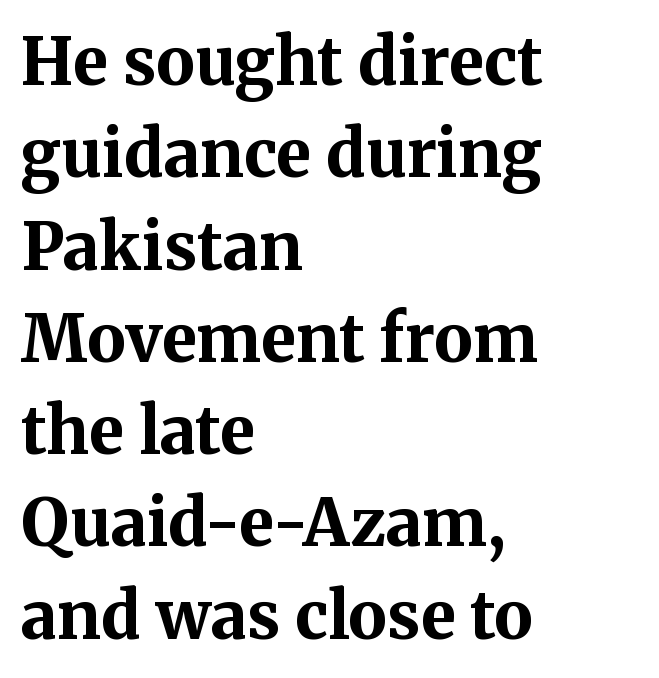
The image shows 65 px bold serif type, upright; set left-aligned, normal line spacing (1.42x), normal letter spacing, not underlined; medium stroke contrast and a medium x-height.
